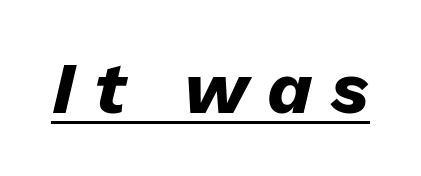
{"italic": "yes", "lean": "right", "slant_degrees": 13, "bold": "yes", "weight": "heavy", "width": "normal", "stroke_contrast": "low", "x_height": "medium", "monospaced": "no", "underline": "yes", "letter_spacing": "wide", "letter_spacing_em": 0.26, "glyph_px": 73}
